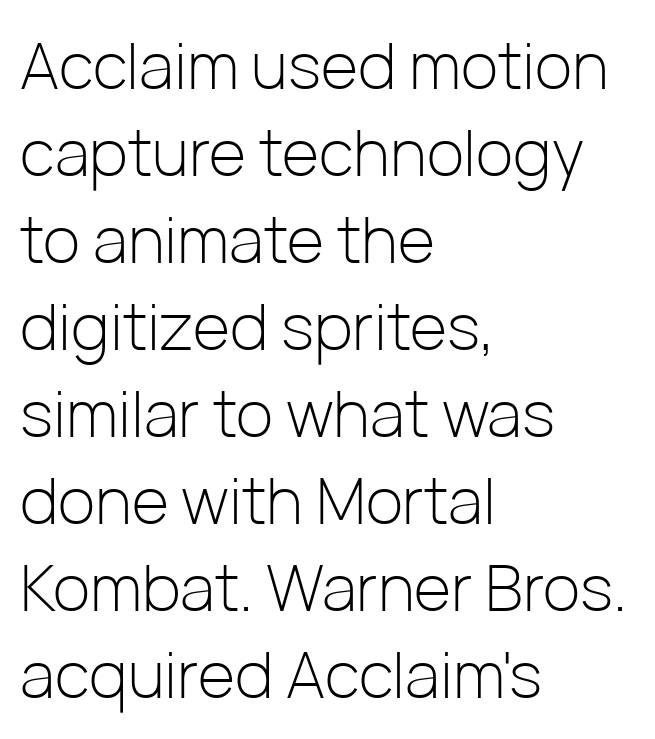
{"serif": "no", "italic": "no", "bold": "no", "weight": "light", "width": "normal", "stroke_contrast": "low", "x_height": "medium", "monospaced": "no", "underline": "no", "align": "left", "line_spacing": "normal", "line_spacing_ratio": 1.36, "letter_spacing": "normal", "letter_spacing_em": 0.0, "glyph_px": 64}
